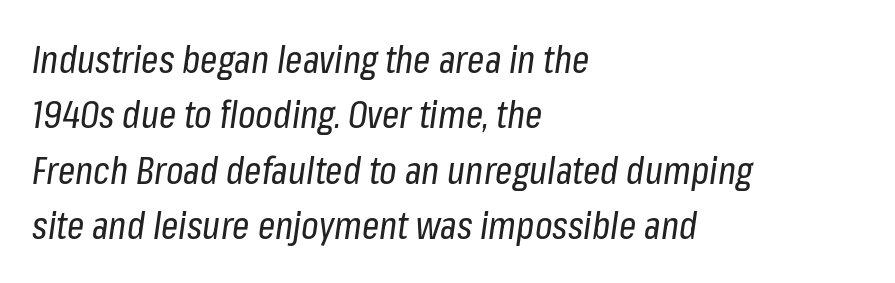
The image shows 38 px regular-weight, condensed type, italic (leaning right); set left-aligned, normal line spacing (1.46x), normal letter spacing, not underlined; low stroke contrast and a medium x-height.
